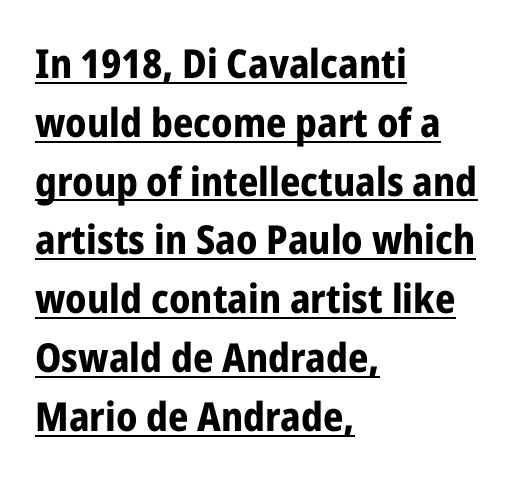
Q: Is the text bold? A: Yes.
Q: Is the text italic (slanted)? A: No, it is upright.
Q: Is the typeface a serif or a sans-serif typeface? A: Sans-serif.
Q: Is the text underlined? A: Yes.
Q: How is the paragraph aligned? A: Left-aligned.
Q: Is the spacing between letters normal or unusually wide? A: Normal.
Q: Is the spacing between lines tight, normal or loose? A: Normal.
Q: Width (condensed, normal, or wide)? A: Condensed.
Q: Stroke contrast? A: Low.
Q: x-height? A: Medium.
Q: Monospaced? A: No.
